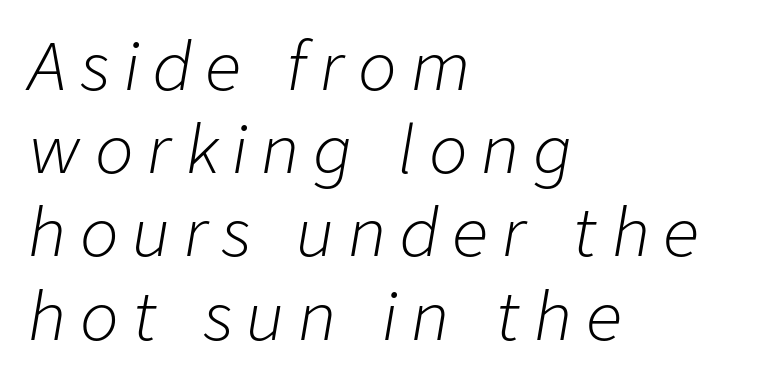
{"italic": "yes", "lean": "right", "slant_degrees": 9, "bold": "no", "weight": "light", "width": "normal", "stroke_contrast": "low", "x_height": "medium", "monospaced": "no", "underline": "no", "align": "left", "line_spacing": "normal", "line_spacing_ratio": 1.3, "letter_spacing": "wide", "letter_spacing_em": 0.22, "glyph_px": 64}
